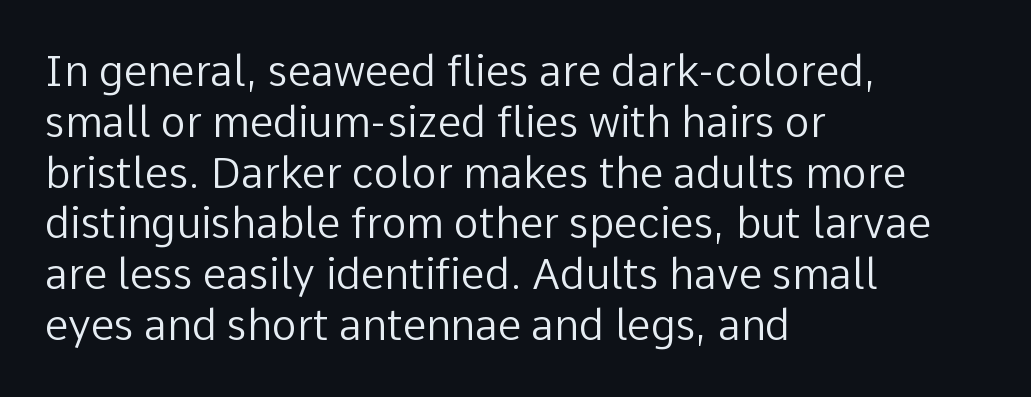
The image shows 42 px regular-weight sans-serif type, upright; set left-aligned, line spacing 1.21x, normal letter spacing, not underlined; low stroke contrast and a medium x-height.
